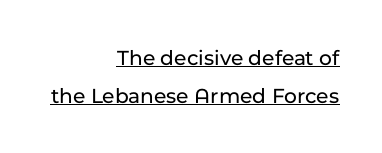
{"italic": "no", "underline": "yes", "align": "right", "line_spacing_ratio": 1.75, "letter_spacing": "normal", "letter_spacing_em": 0.0, "glyph_px": 22}
